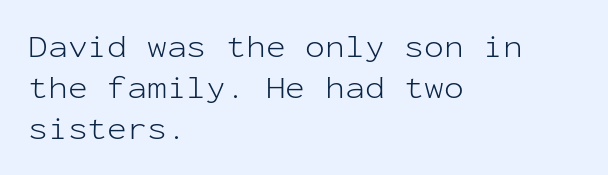
The image shows 33 px light sans-serif type, upright, monospaced; set left-aligned, normal line spacing (1.25x), normal letter spacing, not underlined; low stroke contrast and a medium x-height.
